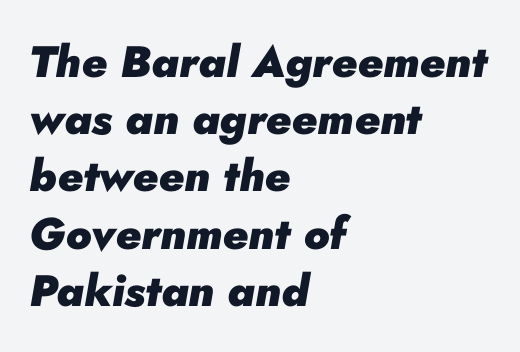
The passage shown has conventional tracking throughout. This sample has the flowing, uneven cadence of proportional lettering. Students, this is bold: see how much ink each stroke carries. Posture: slanted.
